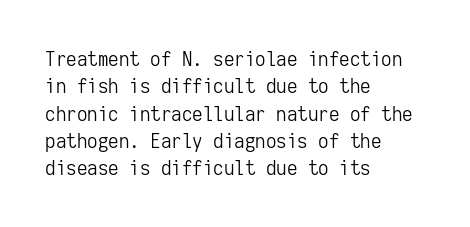
Q: Is the text bold? A: No.
Q: Is the text italic (slanted)? A: No, it is upright.
Q: Is the text underlined? A: No.
Q: How is the paragraph aligned? A: Left-aligned.
Q: Is the spacing between letters normal or unusually wide? A: Normal.
Q: Is the spacing between lines tight, normal or loose? A: Normal.
